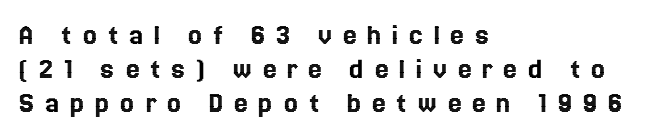
Think of a printed novel: that variable character pitch is what you see here. The lines are packed closely together with very little leading. Letters rest on an invisible, unmarked baseline. Unlike italic type, these characters show no tilt at all. Characters follow at a spacing far wider than the type designer built in. The ragged edge is on the right, which tells us the setting is flush left.
